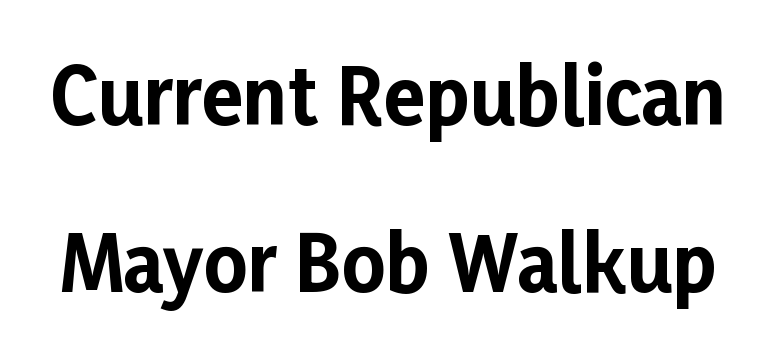
Q: Is the text bold? A: Yes.
Q: Is the text italic (slanted)? A: No, it is upright.
Q: Is the typeface a serif or a sans-serif typeface? A: Sans-serif.
Q: Is the text underlined? A: No.
Q: Is the spacing between letters normal or unusually wide? A: Normal.
Q: Is the spacing between lines tight, normal or loose? A: Loose.
Q: Width (condensed, normal, or wide)? A: Normal.
Q: Stroke contrast? A: Low.
Q: x-height? A: Medium.
Q: Monospaced? A: No.
